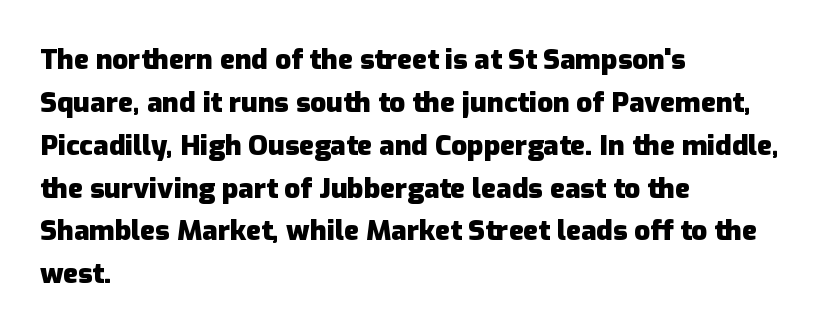
The image shows 28 px heavy sans-serif type, upright; set left-aligned, normal line spacing (1.53x), normal letter spacing, not underlined; low stroke contrast and a medium x-height.
